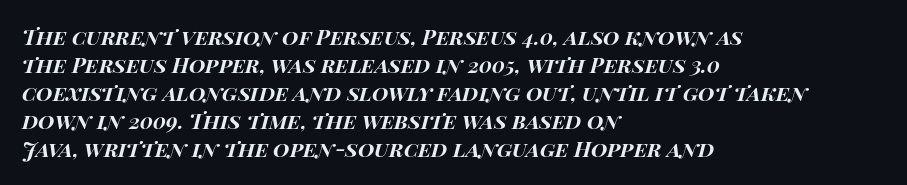
The image shows 21 px bold type, italic (leaning right); set left-aligned, normal line spacing (1.33x), normal letter spacing, not underlined.
